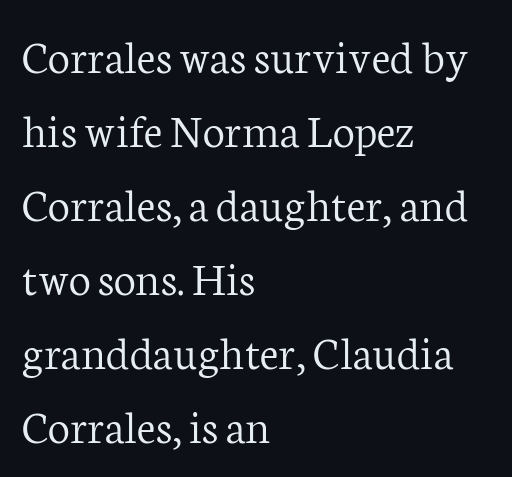
{"serif": "yes", "italic": "no", "bold": "no", "weight": "light", "width": "normal", "stroke_contrast": "low", "x_height": "medium", "monospaced": "no", "underline": "no", "align": "left", "line_spacing": "normal", "line_spacing_ratio": 1.51, "letter_spacing": "normal", "letter_spacing_em": 0.0, "glyph_px": 49}
